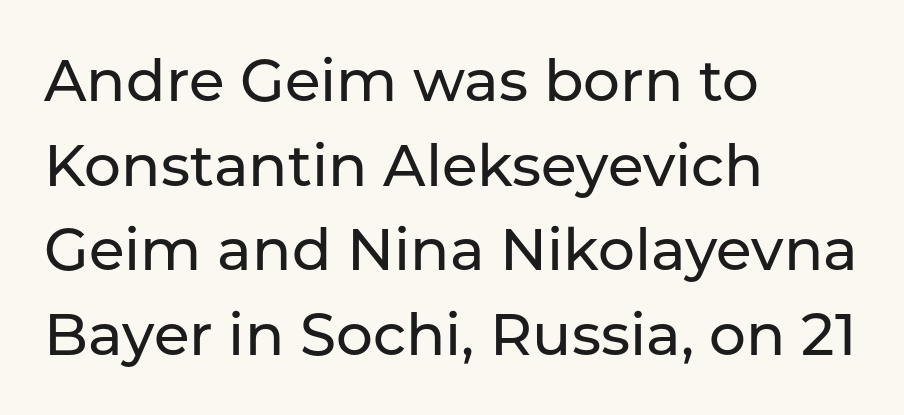
All the whitespace from short lines collects on the right. Is there much room between lines? A standard amount, neither cramped nor airy. The passage shown is typed in a proportional face where columns would drift. The space beneath each line is pristine and unruled.
